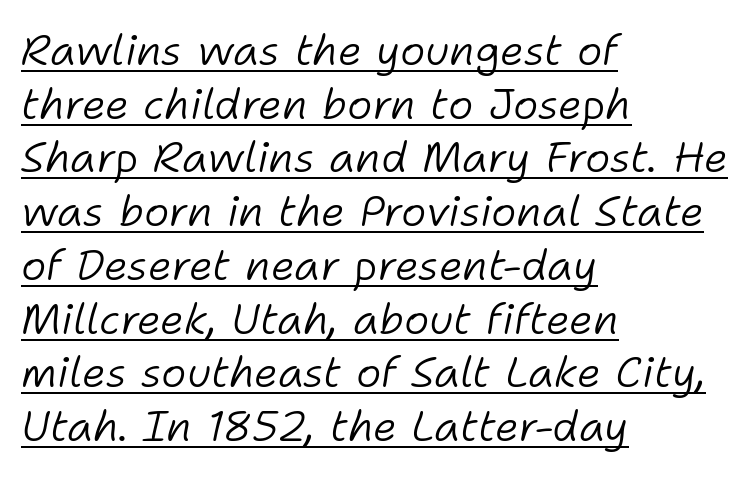
This reads as an unemphasized weight, regular at the heaviest. Does a line run under the words? Yes, clearly. A typesetter would call this leading conventional body-copy spacing. Do the characters align in a grid? No, the font is proportional. Italic: yes, the glyphs are oblique. Horizontally, the lines are justified to the leading edge only.
